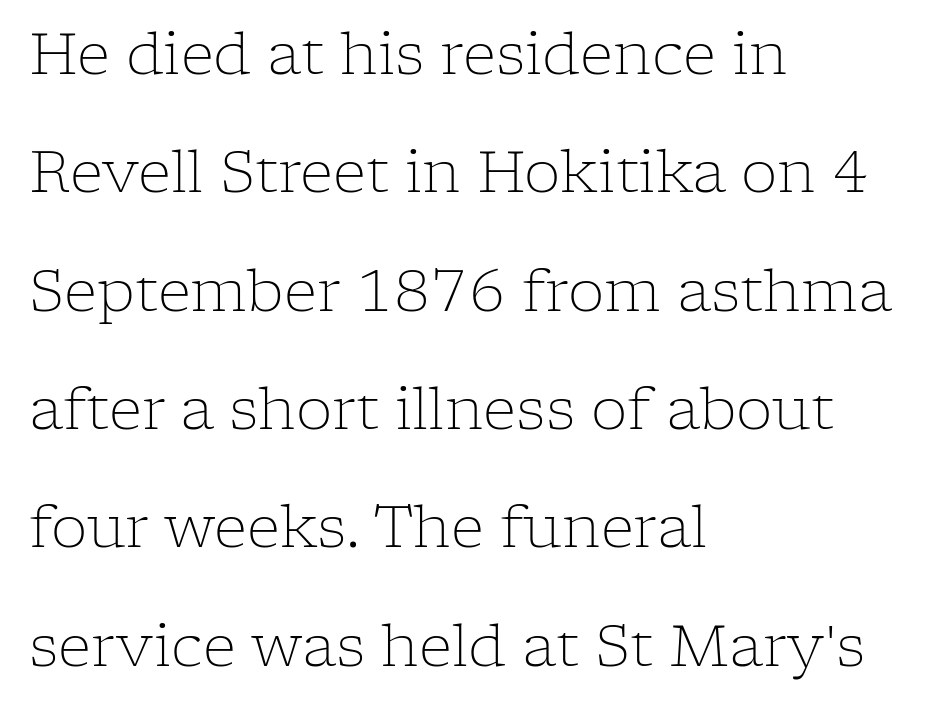
{"serif": "yes", "italic": "no", "bold": "no", "weight": "light", "width": "normal", "stroke_contrast": "low", "x_height": "medium", "monospaced": "no", "underline": "no", "align": "left", "line_spacing": "loose", "line_spacing_ratio": 2.04, "letter_spacing": "normal", "letter_spacing_em": 0.0, "glyph_px": 58}
